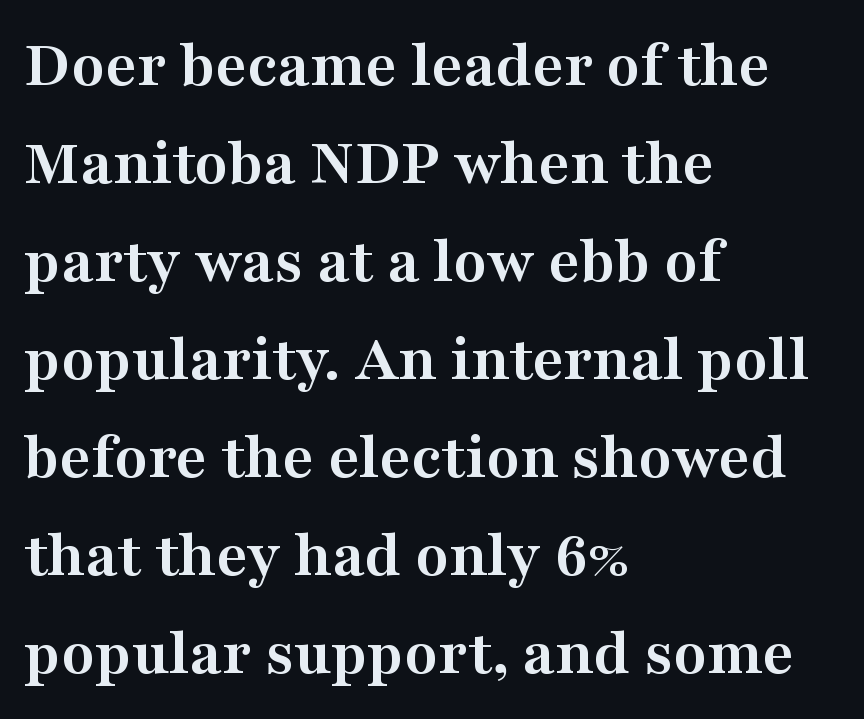
Q: Is the text bold? A: Yes.
Q: Is the text italic (slanted)? A: No, it is upright.
Q: Is the typeface a serif or a sans-serif typeface? A: Serif.
Q: Is the text underlined? A: No.
Q: How is the paragraph aligned? A: Left-aligned.
Q: Is the spacing between letters normal or unusually wide? A: Normal.
Q: Is the spacing between lines tight, normal or loose? A: Normal.
Q: Width (condensed, normal, or wide)? A: Wide.
Q: Stroke contrast? A: Medium.
Q: x-height? A: Medium.
Q: Monospaced? A: No.
